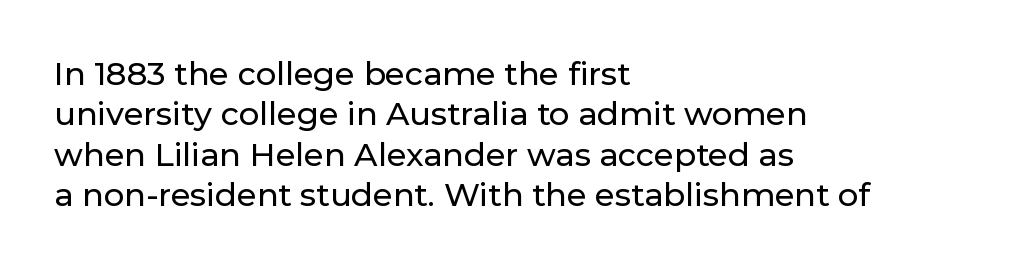
The passage shown is typeset with a sans-serif family. The strip under each line holds only bare page. Regarding leading, the lines here are spaced in the standard way. Looks like regular typesetting: each glyph gets only the width it needs. Left-aligned paragraph, ragged on the right. Upright lettering throughout.
